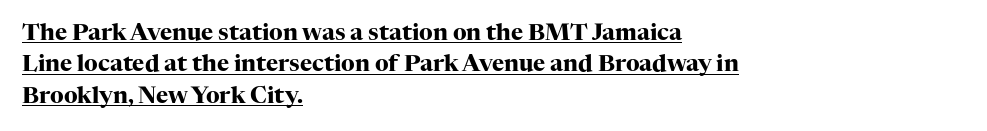
Q: Is the text bold? A: Yes.
Q: Is the text italic (slanted)? A: No, it is upright.
Q: Is the text underlined? A: Yes.
Q: How is the paragraph aligned? A: Left-aligned.
Q: Is the spacing between letters normal or unusually wide? A: Normal.
Q: Is the spacing between lines tight, normal or loose? A: Normal.
